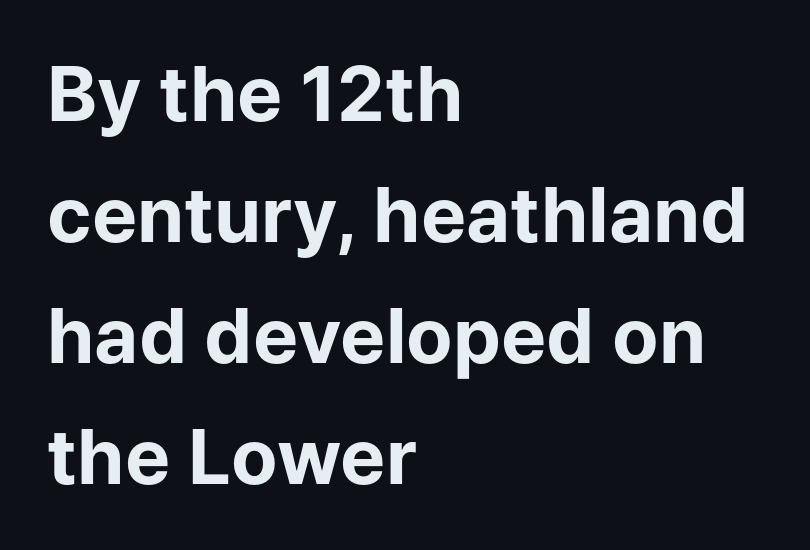
Letterform terminals end flat and unadorned throughout the passage. Nope, not italic — everything's standing straight. The rendering uses a moderate line-height, typical for paragraphs. Compared with an ordinary text face, these strokes are far heavier — a full bold. The letters advance in unequal steps, a hallmark of proportional type.
